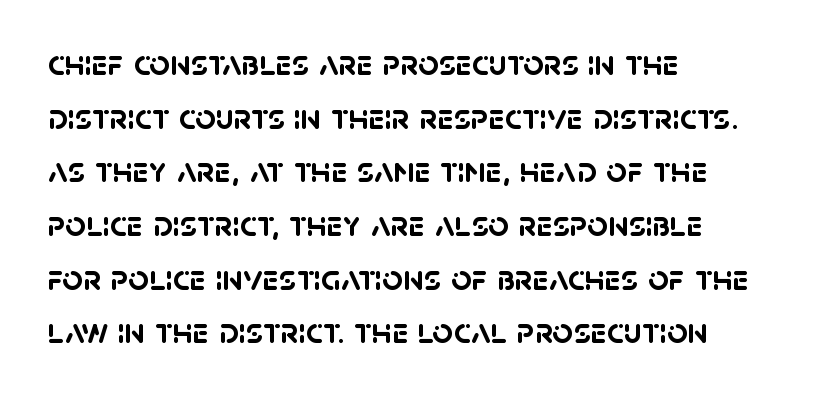
{"serif": "no", "bold": "yes", "weight": "semibold", "width": "normal", "stroke_contrast": "low", "x_height": "large", "monospaced": "no", "underline": "no", "align": "left", "line_spacing": "normal", "line_spacing_ratio": 1.49, "letter_spacing": "normal", "letter_spacing_em": 0.0, "glyph_px": 36}
